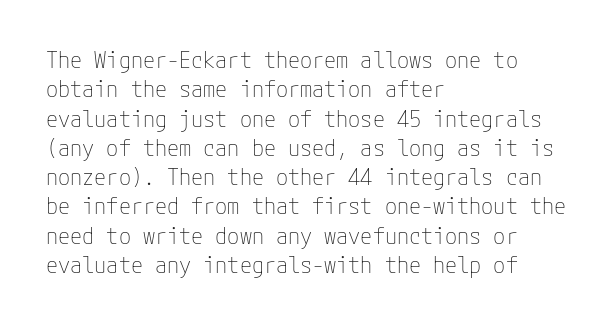
The image shows 22 px text type, upright; set left-aligned, normal line spacing (1.33x), normal letter spacing, not underlined.
